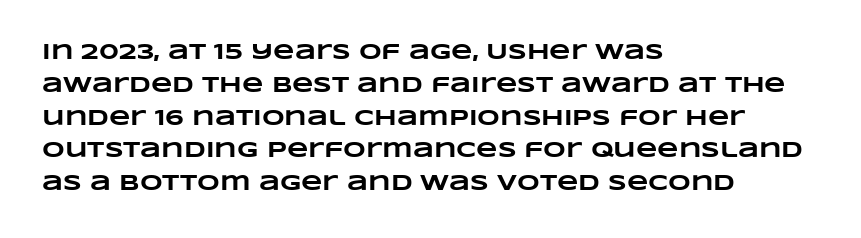
The horizontal fit of the characters is conventional and even. Every row of glyphs begins at an identical x-position on the left. Descenders are the only things crossing below the line. The leading is moderate, giving the passage an even texture. Heavy-handed strokes throughout: this text is bold.
